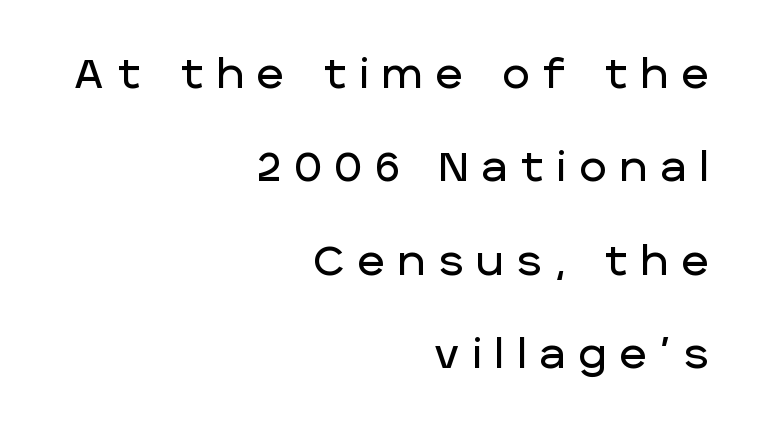
Q: Is the text italic (slanted)? A: No, it is upright.
Q: Is the typeface a serif or a sans-serif typeface? A: Sans-serif.
Q: Is the text underlined? A: No.
Q: How is the paragraph aligned? A: Right-aligned.
Q: Is the spacing between letters normal or unusually wide? A: Unusually wide.
Q: Is the spacing between lines tight, normal or loose? A: Loose.
Q: Width (condensed, normal, or wide)? A: Normal.
Q: Stroke contrast? A: Low.
Q: x-height? A: Large.
Q: Monospaced? A: No.
